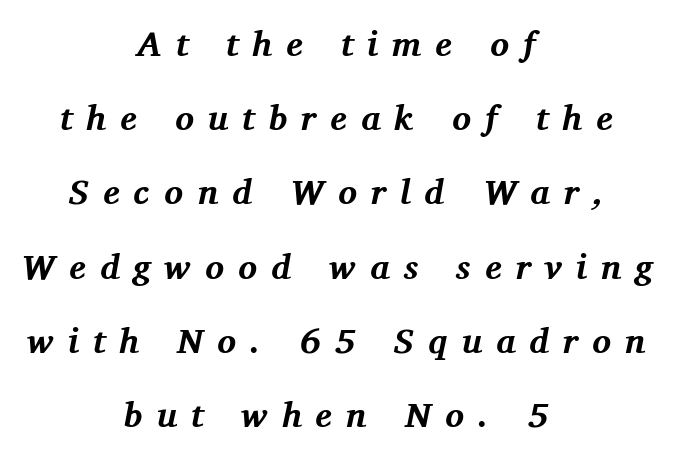
Q: Is the text bold? A: Yes.
Q: Is the text italic (slanted)? A: Yes, it leans right by about 11 degrees.
Q: Is the typeface a serif or a sans-serif typeface? A: Serif.
Q: Is the text underlined? A: No.
Q: How is the paragraph aligned? A: Centered.
Q: Is the spacing between letters normal or unusually wide? A: Unusually wide.
Q: Is the spacing between lines tight, normal or loose? A: Loose.
Q: Width (condensed, normal, or wide)? A: Normal.
Q: Stroke contrast? A: Medium.
Q: x-height? A: Medium.
Q: Monospaced? A: No.
